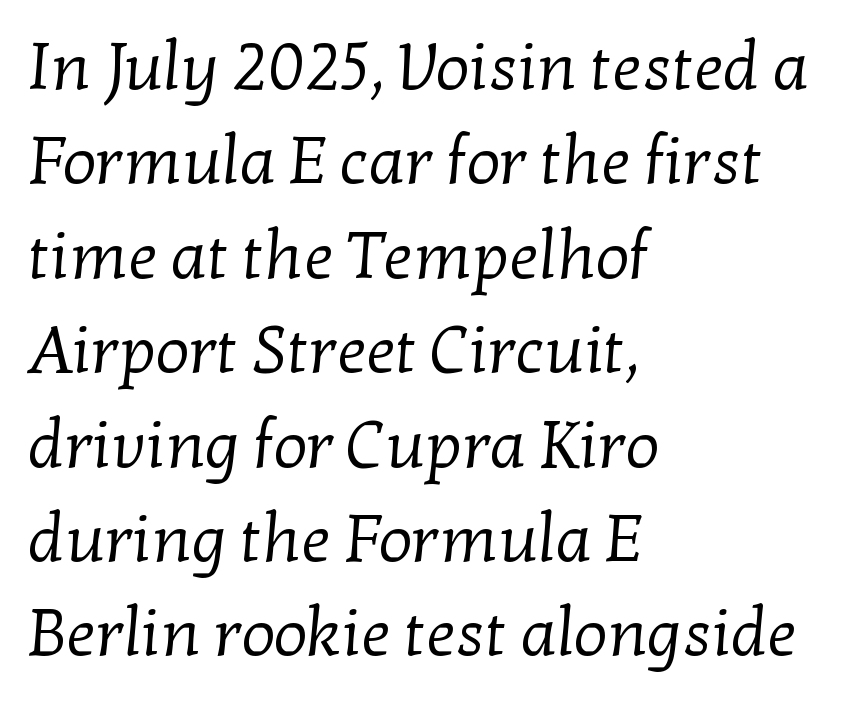
Notice how descenders clear the ascenders below comfortably — that's standard leading. Quick note: underline off. Yep, those are serifs on the letters. The letters look calm and open, with moderate or lighter stems. You could call the tracking neutral — neither tight nor loose. The letters advance in unequal steps, a hallmark of proportional type.
